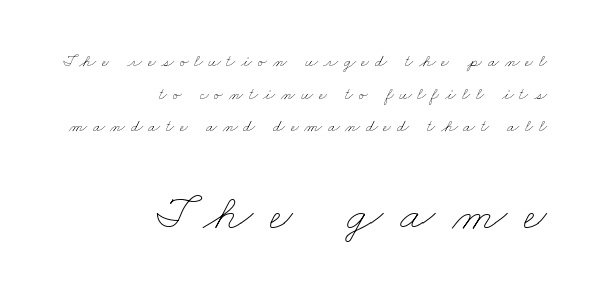
Horizontal alignment here is rightward, an uncommon choice for prose. Which of the two is more prominent by size? The second, at the bottom. You could fit nearly another row in the gap between these rows. Quick note: underline off. Tracking here is generous; glyphs stand well apart from one another.
